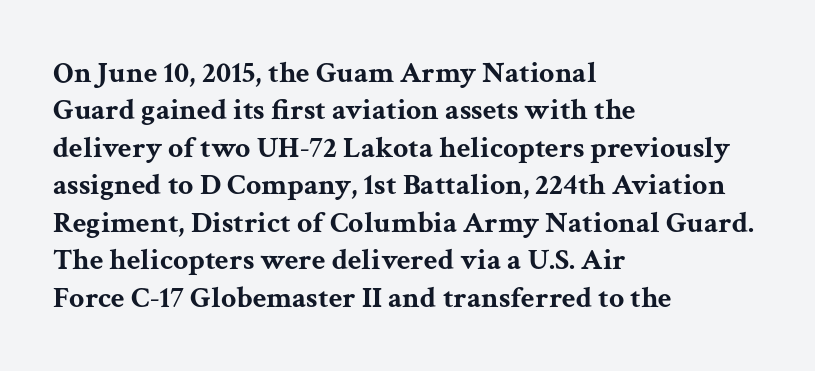
The image shows 30 px bold, wide serif type, upright; set left-aligned, normal line spacing (1.25x), normal letter spacing, not underlined; medium stroke contrast and a medium x-height.
